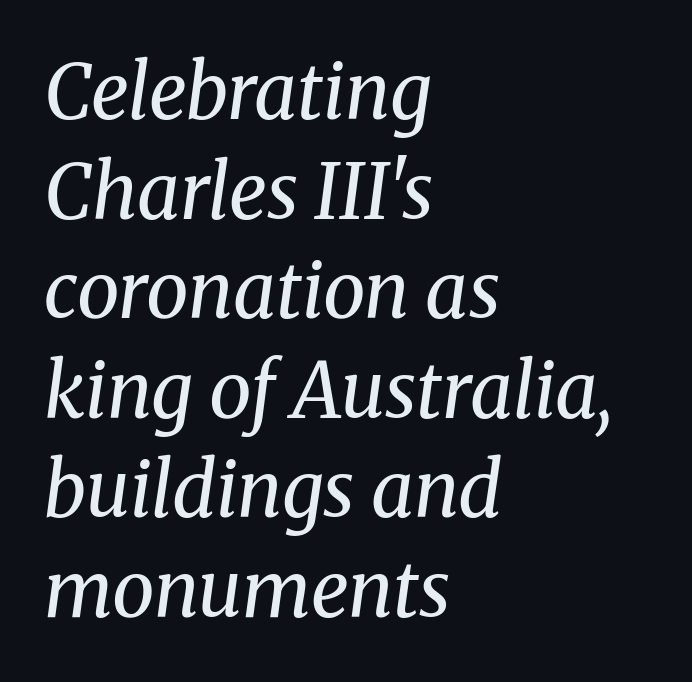
{"serif": "yes", "italic": "yes", "lean": "right", "slant_degrees": 8, "bold": "no", "weight": "regular", "width": "normal", "stroke_contrast": "medium", "x_height": "medium", "monospaced": "no", "underline": "no", "align": "left", "line_spacing": "normal", "line_spacing_ratio": 1.31, "letter_spacing": "normal", "letter_spacing_em": 0.0, "glyph_px": 76}
